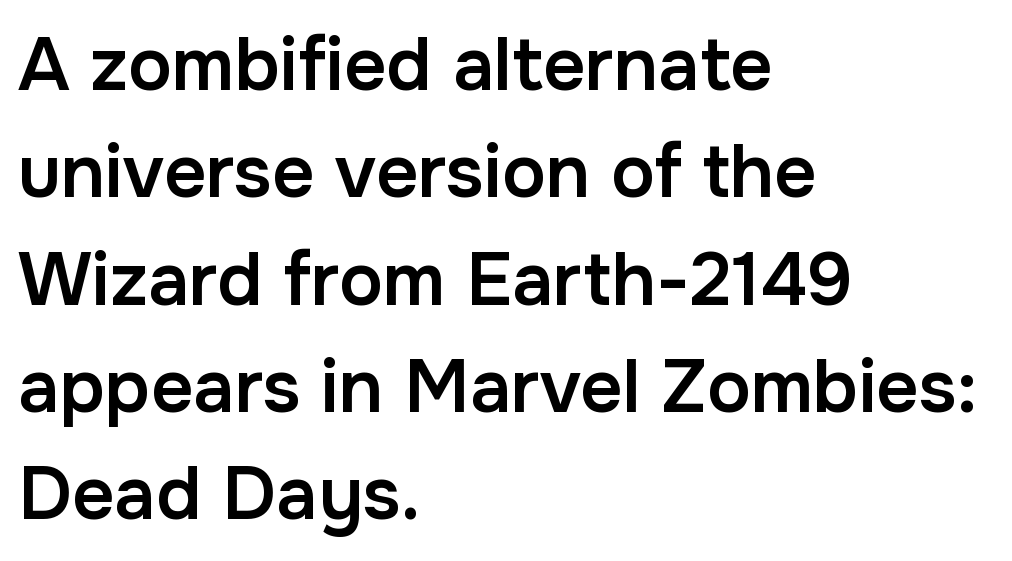
Layout note: lines flush left. Character widths vary here, with narrow letters taking less room than wide ones. I'd call this a sans setting — the letters go barefoot. The face used here is rendered with its standard letterfit. Normally led — the rows are evenly, conventionally spaced. Its strokes are somewhat broadened, the hallmark of semibold type.
